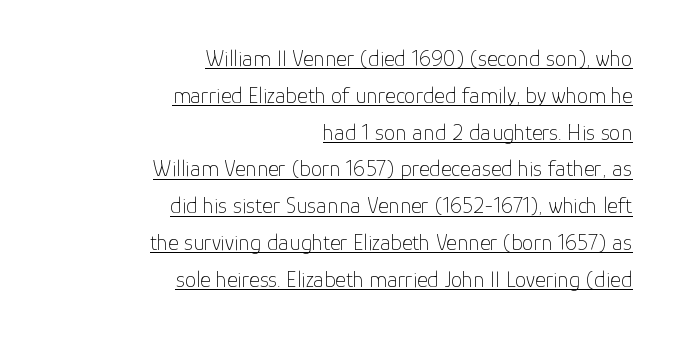
The tracking reads as untouched default to a designer's eye. Is the stroke heavy? The answer is a plain regular-or-lighter. Regarding leading, the lines here are spaced in the standard way. If you drew a ruler down the right edge, every line would touch it.
